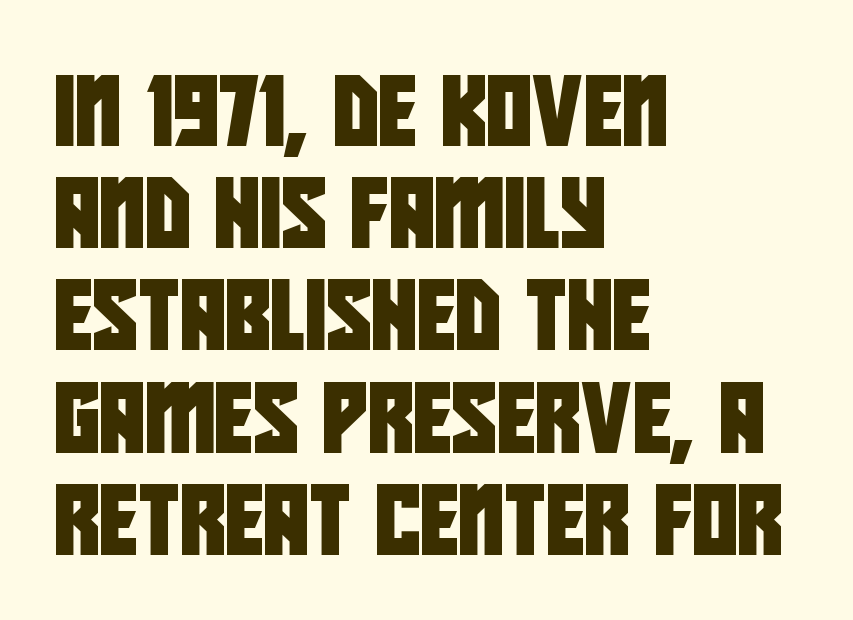
Look at the bottom of the vertical strokes: they stop flat, with no serifs. These lines keep a tight, regular rhythm from letter to letter. Horizontally, the lines are justified to the leading edge only. The line-height multiplier appears to be the usual default. This rendering features lettering with no underline.
